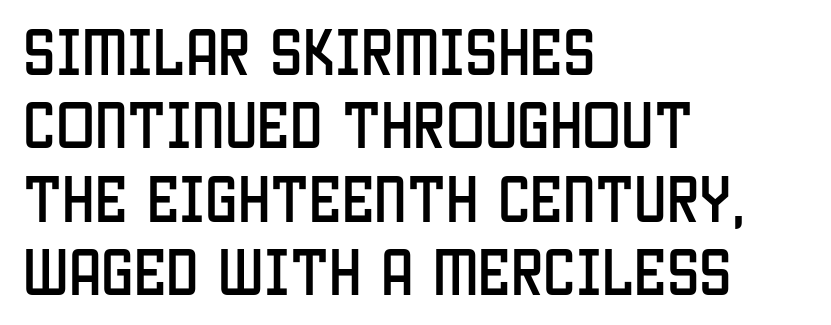
Q: Is the text italic (slanted)? A: No, it is upright.
Q: Is the typeface a serif or a sans-serif typeface? A: Sans-serif.
Q: Is the text underlined? A: No.
Q: How is the paragraph aligned? A: Left-aligned.
Q: Is the spacing between letters normal or unusually wide? A: Normal.
Q: Is the spacing between lines tight, normal or loose? A: Normal.
Q: Width (condensed, normal, or wide)? A: Condensed.
Q: Stroke contrast? A: Low.
Q: x-height? A: Large.
Q: Monospaced? A: No.
